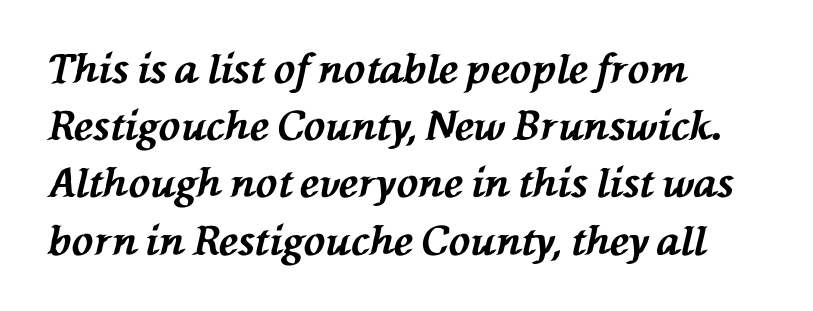
Q: Is the text bold? A: Yes.
Q: Is the text italic (slanted)? A: Yes, it leans left by about 76 degrees.
Q: Is the text underlined? A: No.
Q: How is the paragraph aligned? A: Left-aligned.
Q: Is the spacing between letters normal or unusually wide? A: Normal.
Q: Is the spacing between lines tight, normal or loose? A: Normal.
Q: Width (condensed, normal, or wide)? A: Normal.
Q: Stroke contrast? A: Medium.
Q: x-height? A: Medium.
Q: Monospaced? A: No.
